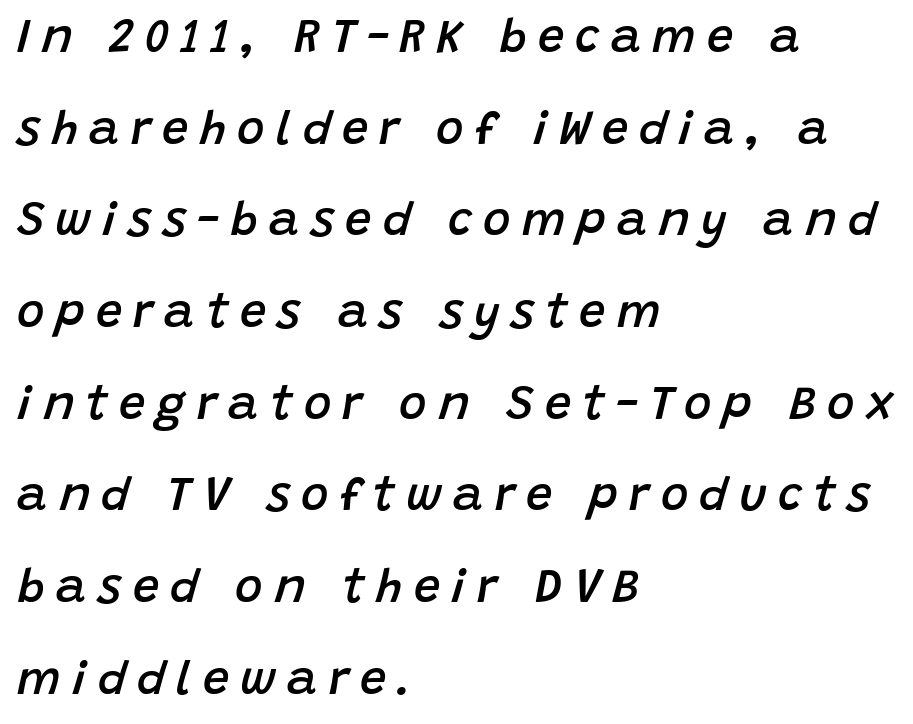
The image shows 47 px semibold type, italic (leaning right); set left-aligned, loose line spacing (1.95x), unusually wide letter spacing (+0.24 em), not underlined; low stroke contrast and a large x-height.
